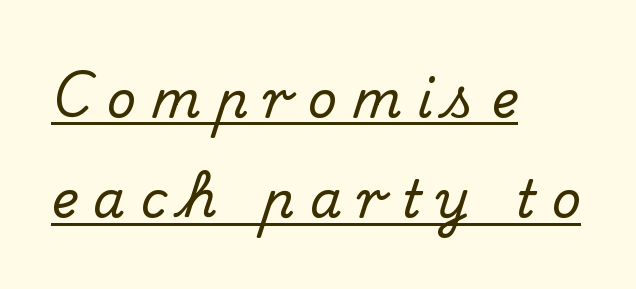
{"serif": "yes", "width": "normal", "stroke_contrast": "medium", "x_height": "small", "monospaced": "no", "underline": "yes", "align": "left", "line_spacing": "loose", "line_spacing_ratio": 1.97, "letter_spacing": "wide", "letter_spacing_em": 0.3, "glyph_px": 51}
